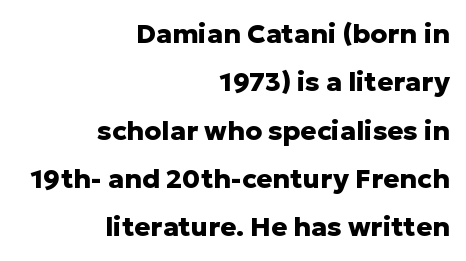
The image shows 27 px bold type, upright; set right-aligned, line spacing 1.79x, normal letter spacing, not underlined.
